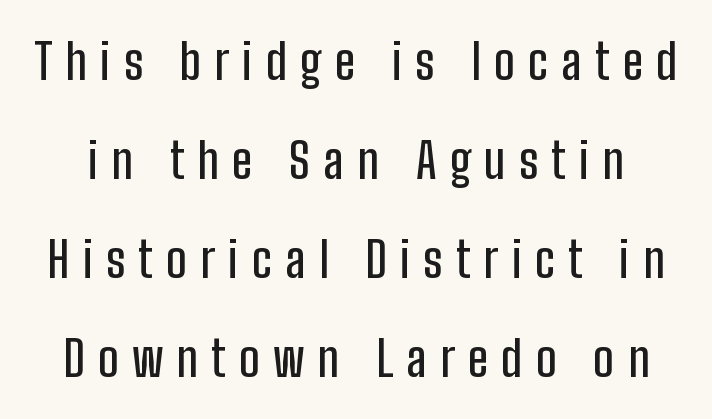
Proportional: the letters do not fall into vertical columns. The space directly below the letters is spotless. The passage shown has open, widely tracked lettering throughout. Designer's note — italics off, roman on.
